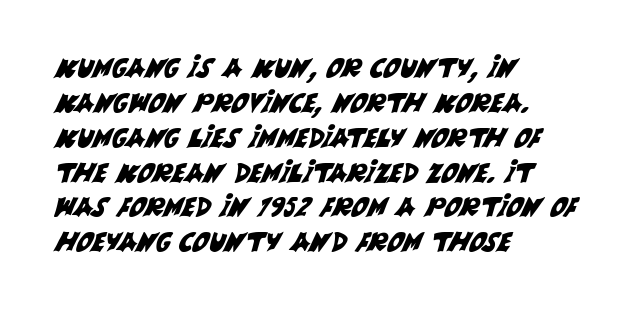
{"underline": "no", "align": "left", "line_spacing": "normal", "line_spacing_ratio": 1.34, "letter_spacing": "normal", "letter_spacing_em": 0.0, "glyph_px": 26}
